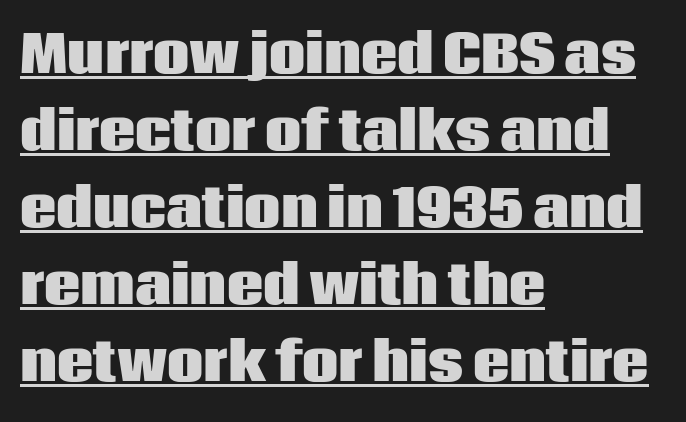
{"serif": "no", "italic": "no", "bold": "yes", "weight": "heavy", "width": "normal", "stroke_contrast": "low", "x_height": "large", "monospaced": "no", "underline": "yes", "align": "left", "line_spacing": "normal", "line_spacing_ratio": 1.51, "letter_spacing": "normal", "letter_spacing_em": 0.0, "glyph_px": 51}
